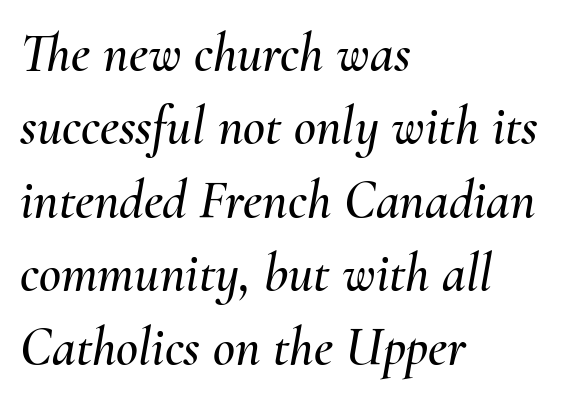
Q: Is the text italic (slanted)? A: Yes, it leans right by about 10 degrees.
Q: Is the text underlined? A: No.
Q: How is the paragraph aligned? A: Left-aligned.
Q: Is the spacing between letters normal or unusually wide? A: Normal.
Q: Is the spacing between lines tight, normal or loose? A: Normal.
Q: Width (condensed, normal, or wide)? A: Normal.
Q: Stroke contrast? A: Medium.
Q: x-height? A: Small.
Q: Monospaced? A: No.
